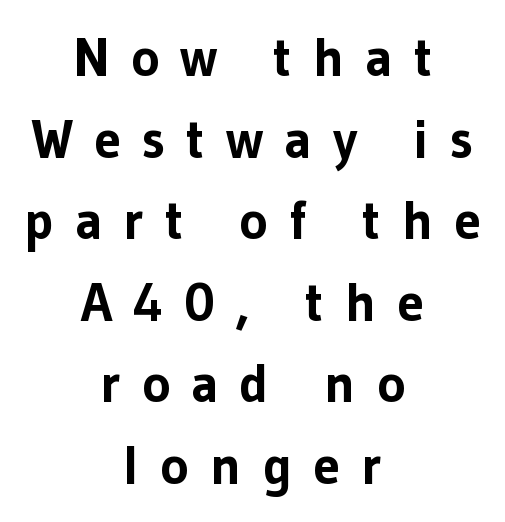
The rendering uses natural spacing where letterforms have individual widths. Observe the absence of serifs on each vertical stroke in this sample. Descenders hang freely into open space. The letters are spread apart with noticeably loose tracking.
